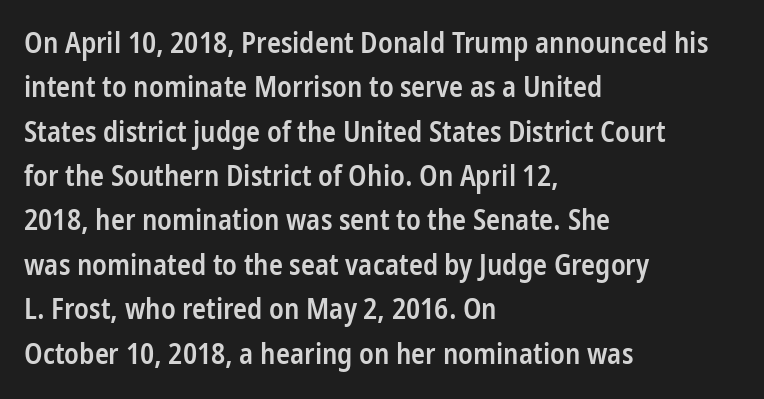
Q: Is the text bold? A: Semi-bold.
Q: Is the text italic (slanted)? A: No, it is upright.
Q: Is the typeface a serif or a sans-serif typeface? A: Sans-serif.
Q: Is the text underlined? A: No.
Q: How is the paragraph aligned? A: Left-aligned.
Q: Is the spacing between letters normal or unusually wide? A: Normal.
Q: Is the spacing between lines tight, normal or loose? A: Normal.
Q: Width (condensed, normal, or wide)? A: Condensed.
Q: Stroke contrast? A: Low.
Q: x-height? A: Medium.
Q: Monospaced? A: No.
